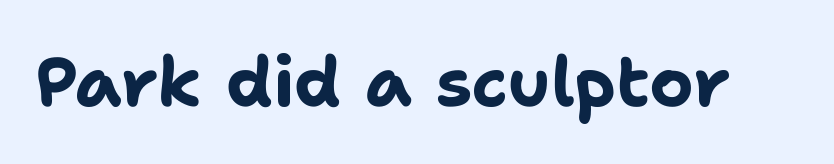
Q: Is the text bold? A: Yes.
Q: Is the text italic (slanted)? A: No, it is upright.
Q: Is the typeface a serif or a sans-serif typeface? A: Sans-serif.
Q: Is the text underlined? A: No.
Q: Is the spacing between letters normal or unusually wide? A: Normal.
Q: Width (condensed, normal, or wide)? A: Normal.
Q: Stroke contrast? A: Low.
Q: x-height? A: Medium.
Q: Monospaced? A: No.
